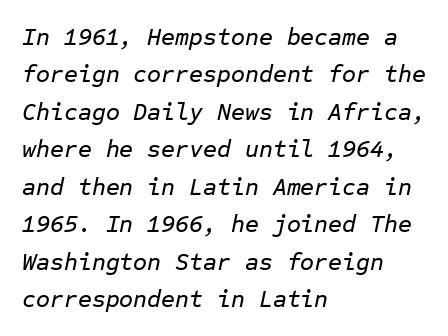
Q: Is the text italic (slanted)? A: Yes, it leans right by about 12 degrees.
Q: Is the text underlined? A: No.
Q: How is the paragraph aligned? A: Left-aligned.
Q: Is the spacing between letters normal or unusually wide? A: Normal.
Q: Is the spacing between lines tight, normal or loose? A: Normal.
